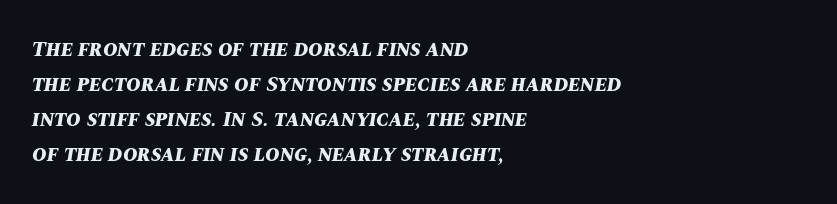
You'd pick this weight for a headline — it's a proper bold. These lines stack with their left ends in a neat column. Evenly set lines give the paragraph a standard silhouette. Spacing between characters is what you'd get straight out of the box. Honestly, there is no underline to notice here at all.
